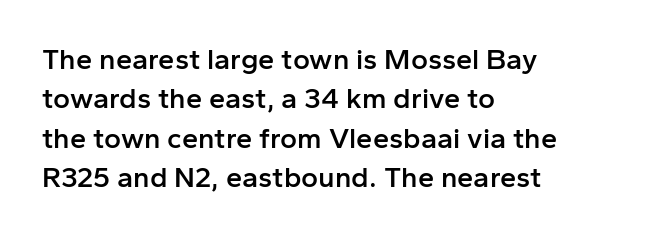
The image shows 29 px semibold sans-serif type, upright; set left-aligned, normal line spacing (1.36x), normal letter spacing, not underlined; low stroke contrast and a medium x-height.
